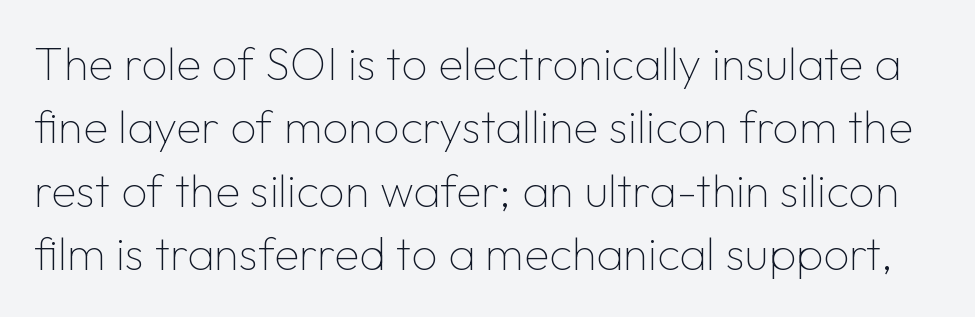
The image shows 46 px thin sans-serif type, upright; set normal line spacing (1.38x), normal letter spacing, not underlined; low stroke contrast and a medium x-height.
